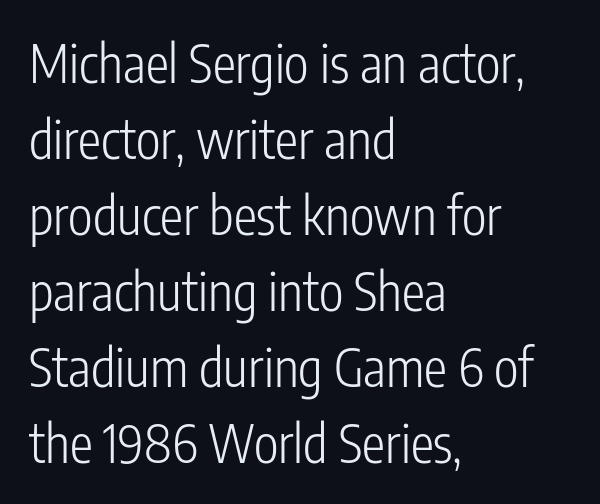
The paragraph has a hard left edge and a soft right edge. The vertical gap from one line to the next is medium. The typeface chosen for these lines omits serifs. This is not heavy type; no bold has been used.
